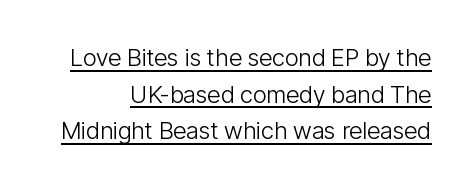
Q: Is the text bold? A: No.
Q: Is the text italic (slanted)? A: No, it is upright.
Q: Is the text underlined? A: Yes.
Q: Is the spacing between letters normal or unusually wide? A: Normal.
Q: Is the spacing between lines tight, normal or loose? A: Normal.
